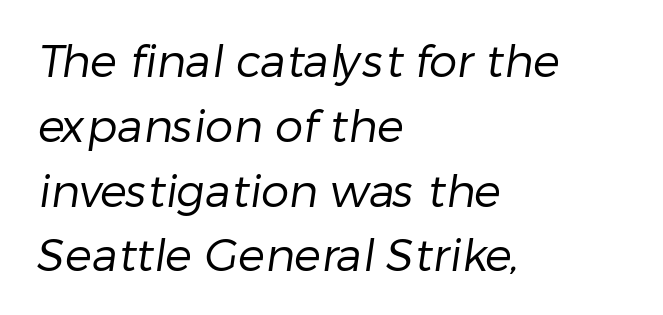
{"serif": "no", "bold": "no", "weight": "regular", "width": "normal", "stroke_contrast": "low", "x_height": "medium", "monospaced": "no", "underline": "no", "align": "left", "line_spacing": "normal", "line_spacing_ratio": 1.44, "letter_spacing": "normal", "letter_spacing_em": 0.0, "glyph_px": 45}
